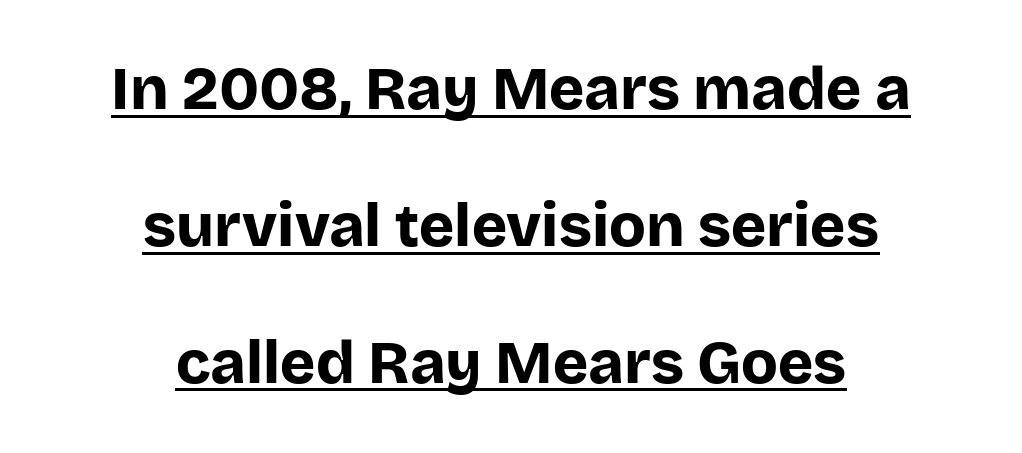
The specimen reads as upright at a glance. The letters advance in unequal steps, a hallmark of proportional type. Default kerning and tracking; the words read as compact shapes. The paragraph has two soft edges and a firm central axis. Descenders here cross a horizontal rule under the line. If you measured baseline to baseline, you'd find a long distance.
